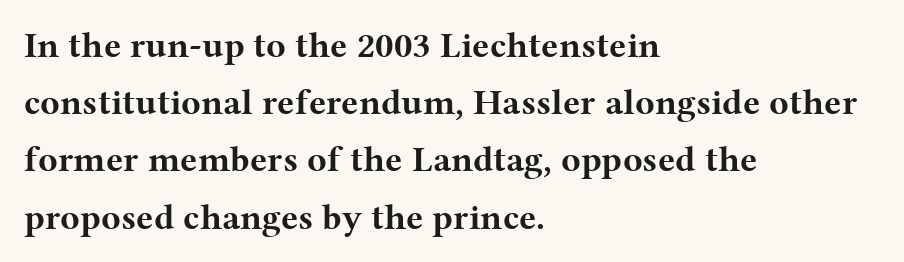
{"serif": "yes", "italic": "no", "bold": "yes", "weight": "bold", "width": "wide", "stroke_contrast": "medium", "x_height": "medium", "monospaced": "no", "underline": "no", "align": "left", "line_spacing": "normal", "line_spacing_ratio": 1.59, "letter_spacing": "normal", "letter_spacing_em": 0.0, "glyph_px": 36}
